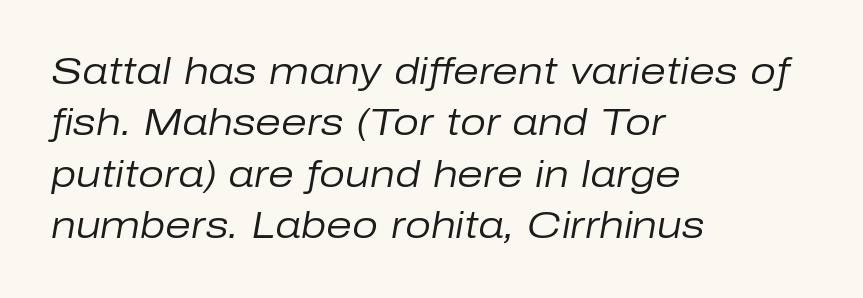
The line texture is even and compact thanks to regular tracking. Horizontal alignment here is leftward, the default for most running prose. The text carries the slant typical of an italic or oblique font. A typesetter would call this leading conventional body-copy spacing. Type without underlining.
